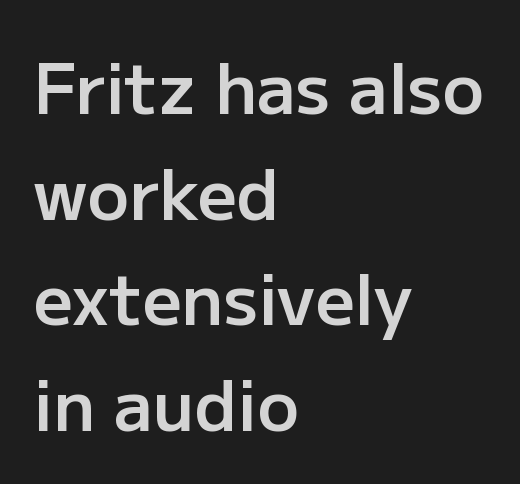
Q: Is the text bold? A: Semi-bold.
Q: Is the text italic (slanted)? A: No, it is upright.
Q: Is the typeface a serif or a sans-serif typeface? A: Sans-serif.
Q: Is the text underlined? A: No.
Q: How is the paragraph aligned? A: Left-aligned.
Q: Is the spacing between letters normal or unusually wide? A: Normal.
Q: Is the spacing between lines tight, normal or loose? A: Normal.
Q: Width (condensed, normal, or wide)? A: Normal.
Q: Stroke contrast? A: Low.
Q: x-height? A: Medium.
Q: Monospaced? A: No.
